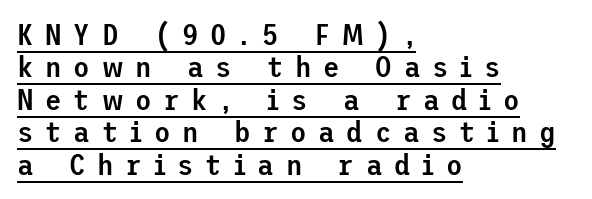
The image shows 30 px semibold sans-serif type, upright; set left-aligned, tight line spacing (1.08x), unusually wide letter spacing (+0.39 em), underlined; low stroke contrast and a medium x-height.
